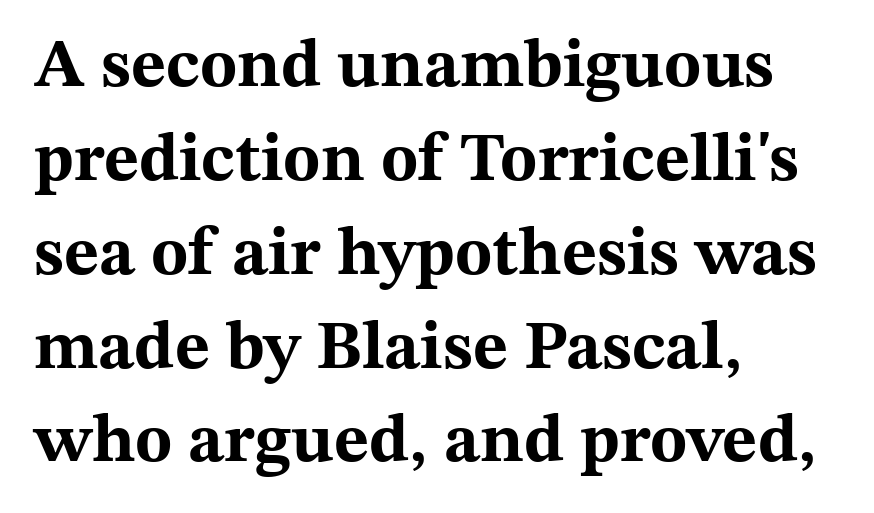
Q: Is the text bold? A: Yes.
Q: Is the text italic (slanted)? A: No, it is upright.
Q: Is the typeface a serif or a sans-serif typeface? A: Serif.
Q: Is the text underlined? A: No.
Q: How is the paragraph aligned? A: Left-aligned.
Q: Is the spacing between letters normal or unusually wide? A: Normal.
Q: Is the spacing between lines tight, normal or loose? A: Normal.
Q: Width (condensed, normal, or wide)? A: Wide.
Q: Stroke contrast? A: Medium.
Q: x-height? A: Medium.
Q: Monospaced? A: No.
